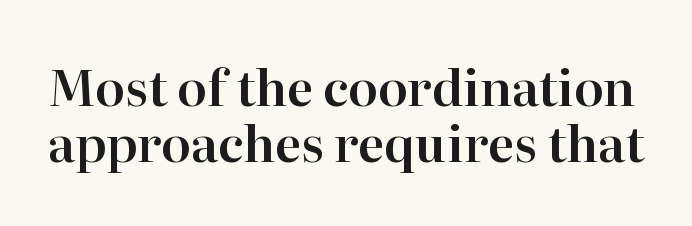
Q: Is the text italic (slanted)? A: No, it is upright.
Q: Is the typeface a serif or a sans-serif typeface? A: Serif.
Q: Is the text underlined? A: No.
Q: Is the spacing between letters normal or unusually wide? A: Normal.
Q: Is the spacing between lines tight, normal or loose? A: Tight.
Q: Width (condensed, normal, or wide)? A: Normal.
Q: Stroke contrast? A: High.
Q: x-height? A: Medium.
Q: Monospaced? A: No.
